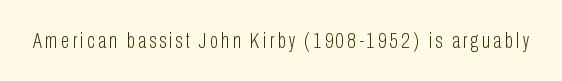
Q: Is the text bold? A: No.
Q: Is the text italic (slanted)? A: No, it is upright.
Q: Is the text underlined? A: No.
